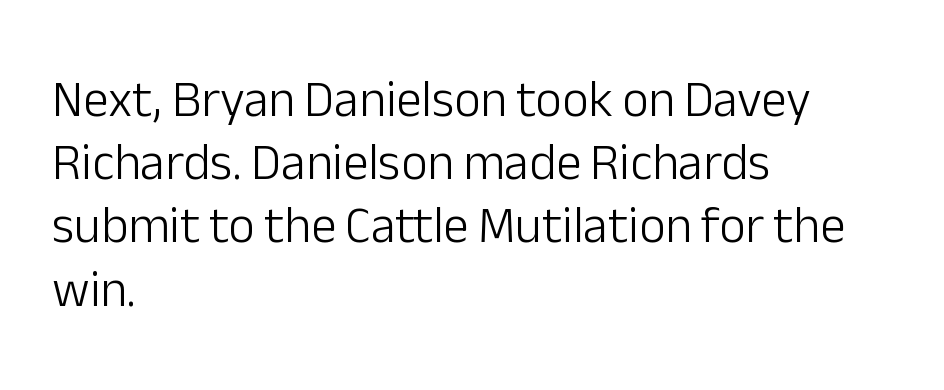
Is this a fixed-width face? No — the glyphs have proportional, varying widths. Serif or sans? Sans — the stroke terminals are bare. Every row of glyphs begins at an identical x-position on the left. The characters are drawn with everyday or finer stroke widths.
